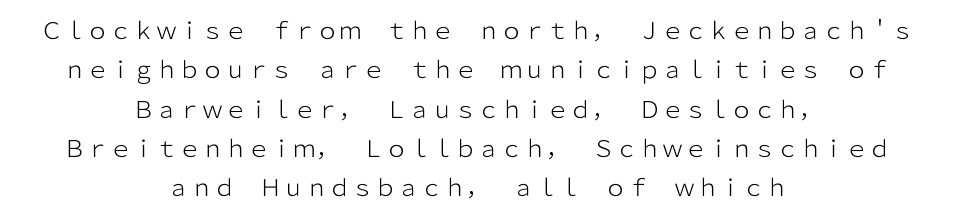
Q: Is the text bold? A: No.
Q: Is the text italic (slanted)? A: No, it is upright.
Q: Is the text underlined? A: No.
Q: How is the paragraph aligned? A: Centered.
Q: Is the spacing between letters normal or unusually wide? A: Normal.
